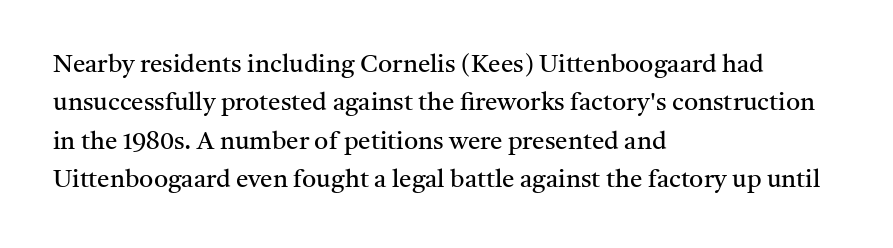
This sample uses an upright cut, with every glyph sitting square on the baseline. The string is rendered with underlining switched off. Tracking value appears to be zero — textbook default spacing. The lines in this sample share a left origin and differ only in where they stop. Vertical spacing — default.
